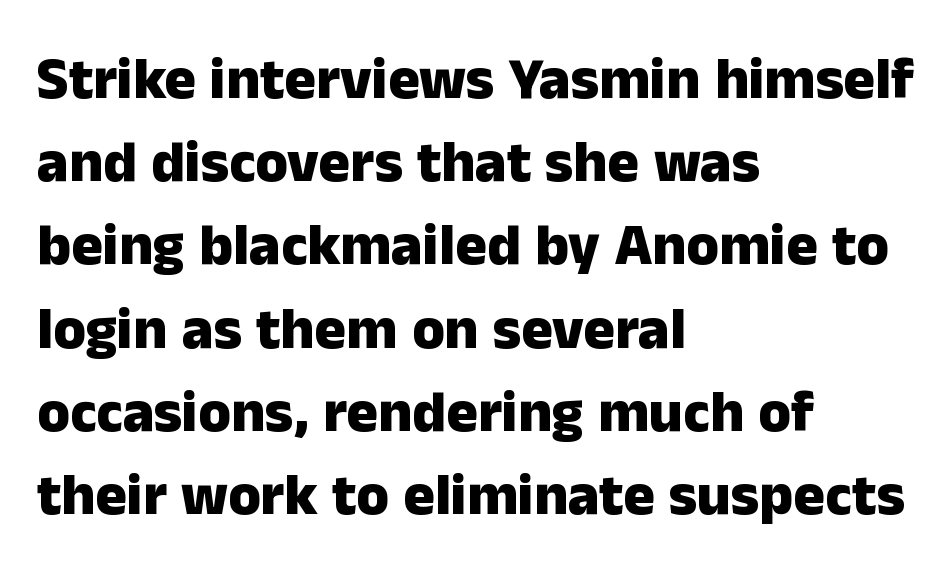
Q: Is the text bold? A: Yes.
Q: Is the text italic (slanted)? A: No, it is upright.
Q: Is the typeface a serif or a sans-serif typeface? A: Sans-serif.
Q: Is the text underlined? A: No.
Q: How is the paragraph aligned? A: Left-aligned.
Q: Is the spacing between letters normal or unusually wide? A: Normal.
Q: Is the spacing between lines tight, normal or loose? A: Normal.
Q: Width (condensed, normal, or wide)? A: Normal.
Q: Stroke contrast? A: Low.
Q: x-height? A: Medium.
Q: Monospaced? A: No.
